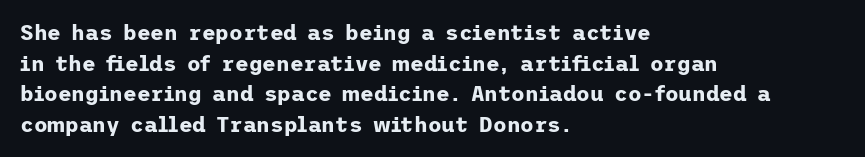
{"italic": "no", "bold": "yes", "underline": "no", "align": "left", "line_spacing": "normal", "line_spacing_ratio": 1.46, "letter_spacing": "normal", "letter_spacing_em": 0.0, "glyph_px": 21}
